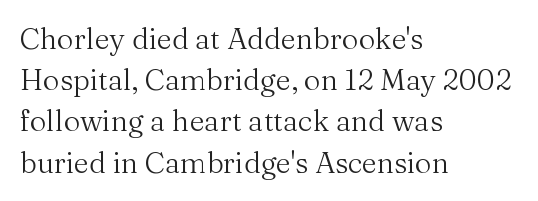
{"serif": "yes", "italic": "no", "bold": "no", "weight": "regular", "width": "normal", "stroke_contrast": "medium", "x_height": "medium", "monospaced": "no", "underline": "no", "align": "left", "line_spacing": "normal", "line_spacing_ratio": 1.42, "letter_spacing": "normal", "letter_spacing_em": 0.0, "glyph_px": 29}
